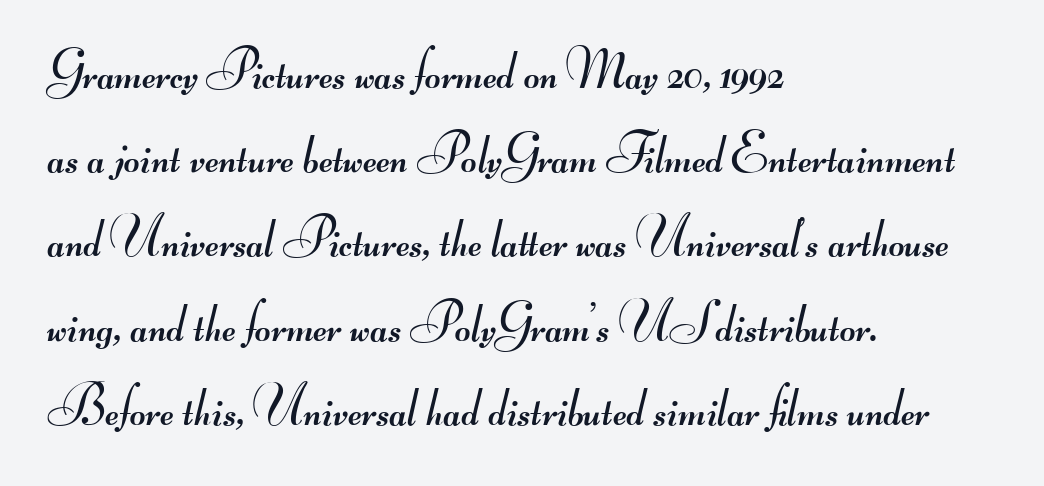
{"serif": "no", "bold": "no", "weight": "regular", "width": "wide", "stroke_contrast": "medium", "monospaced": "no", "underline": "no", "align": "left", "line_spacing": "normal", "line_spacing_ratio": 1.56, "letter_spacing": "normal", "letter_spacing_em": 0.0, "glyph_px": 54}
